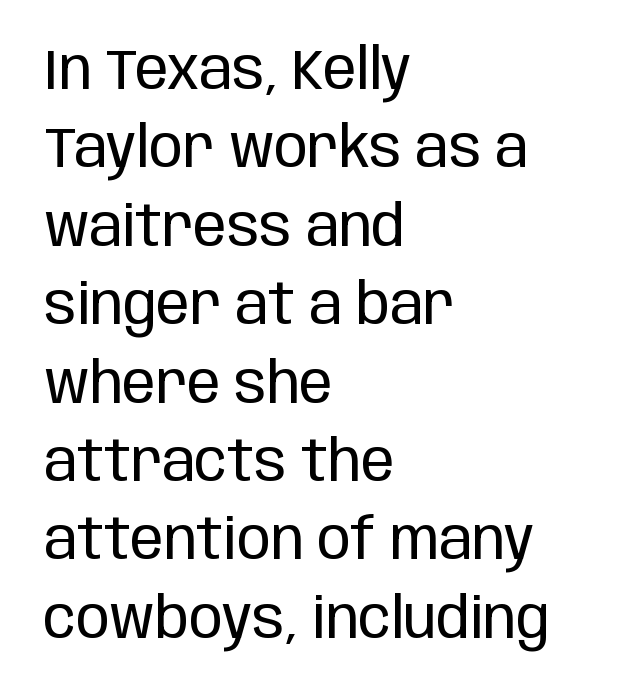
The weight would be labelled regular, book, light, or lighter still. Glyph-to-glyph distance matches everyday printed text. Font category for this specimen: sans-serif. The letters stand upright; this is a roman face. Quick note: interline space is typical. These lines are rendered in a variable-pitch font.
